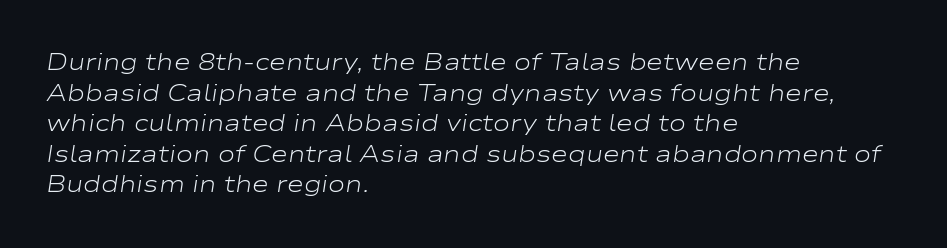
Look at the tracking — it's just the regular setting, nothing added. The font's italic variant was chosen for this text. Anything drawn beneath the words? Only blank space. Ink coverage per letter is moderate at most. Horizontally, the lines are justified to the leading edge only.
